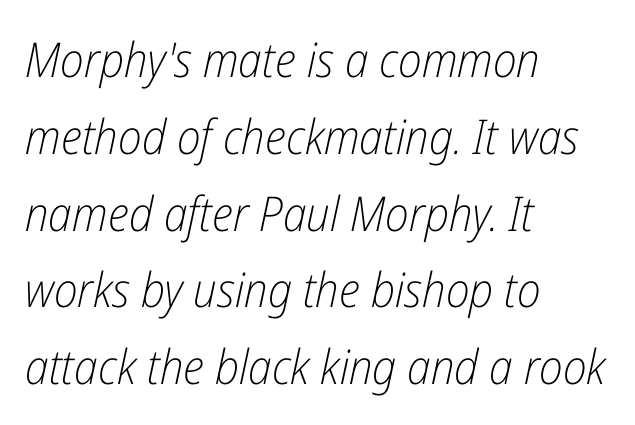
The image shows 48 px light, condensed type, italic (leaning right); set left-aligned, normal line spacing (1.6x), normal letter spacing, not underlined; low stroke contrast and a medium x-height.
